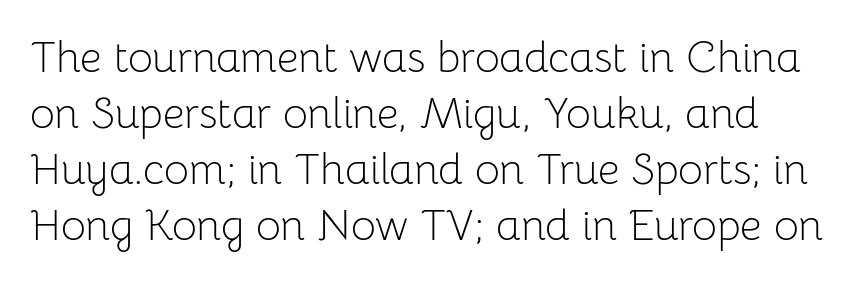
{"serif": "no", "italic": "no", "bold": "no", "weight": "light", "width": "normal", "stroke_contrast": "low", "x_height": "medium", "monospaced": "no", "underline": "no", "line_spacing": "normal", "line_spacing_ratio": 1.3, "letter_spacing": "normal", "letter_spacing_em": 0.0, "glyph_px": 43}
